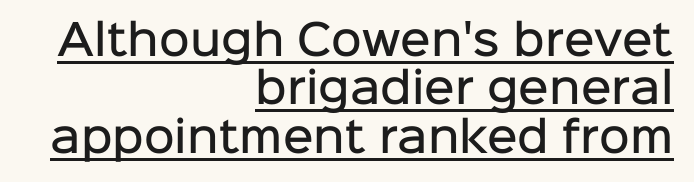
{"serif": "no", "italic": "no", "bold": "semi", "weight": "semibold", "width": "normal", "stroke_contrast": "low", "x_height": "medium", "monospaced": "no", "underline": "yes", "align": "right", "line_spacing": "tight", "line_spacing_ratio": 1.15, "letter_spacing": "normal", "letter_spacing_em": 0.0, "glyph_px": 42}
